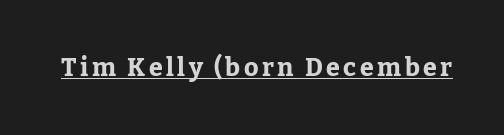
The image shows 25 px bold type, upright; set underlined.
